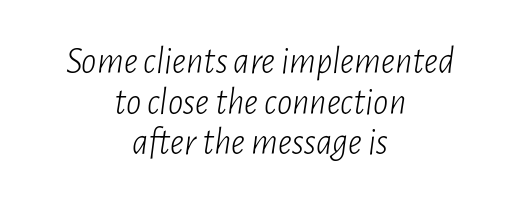
Is there much room between lines? No — they nearly touch. No extra tracking has been applied to these lines. Every character sits at an angle, as italics do. The letterforms sit at book weight or below. The letters advance in unequal steps, a hallmark of proportional type. Every row of glyphs is offset so its center matches the block's center.
